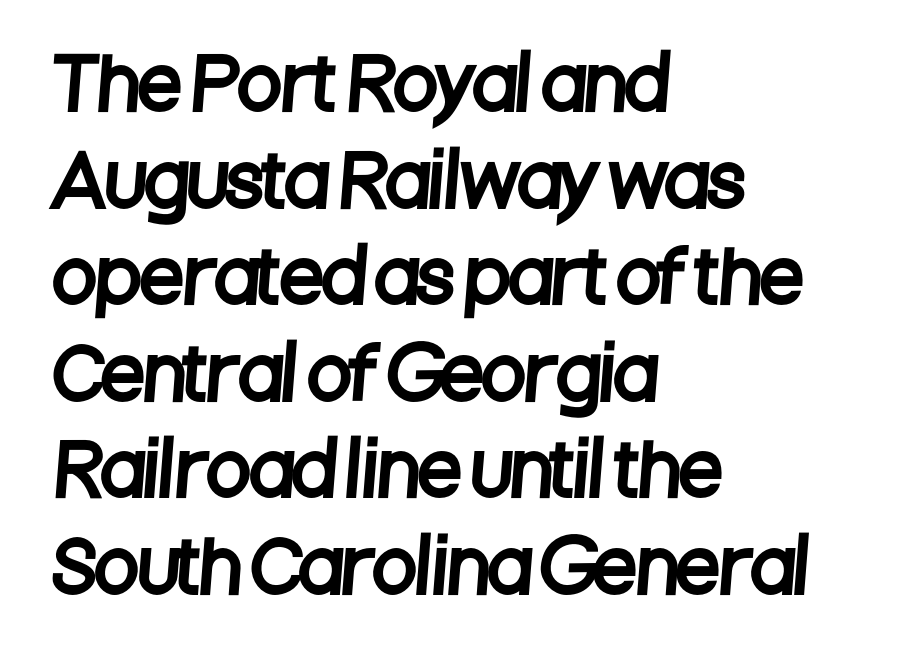
Q: Is the typeface a serif or a sans-serif typeface? A: Sans-serif.
Q: Is the text underlined? A: No.
Q: How is the paragraph aligned? A: Left-aligned.
Q: Is the spacing between letters normal or unusually wide? A: Normal.
Q: Is the spacing between lines tight, normal or loose? A: Normal.
Q: Width (condensed, normal, or wide)? A: Condensed.
Q: Stroke contrast? A: Low.
Q: x-height? A: Large.
Q: Monospaced? A: No.
